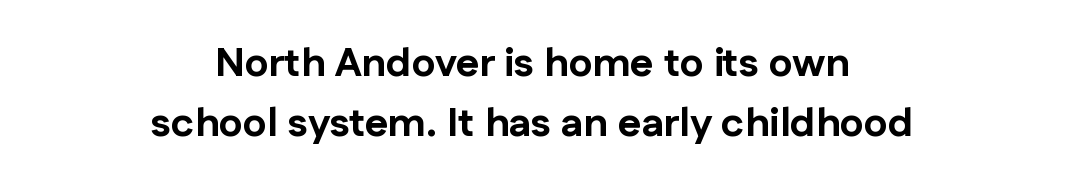
The image shows 40 px bold sans-serif type, upright; set centered, normal line spacing (1.5x), normal letter spacing, not underlined; low stroke contrast and a medium x-height.
